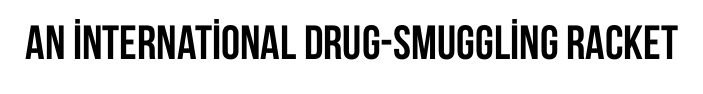
Pretty heavy lettering here — definitely bold. Each letter keeps its own natural width here, so spacing adapts to shape. The type is set solid horizontally, with unmodified tracking. Plain, unruled lines of type.
